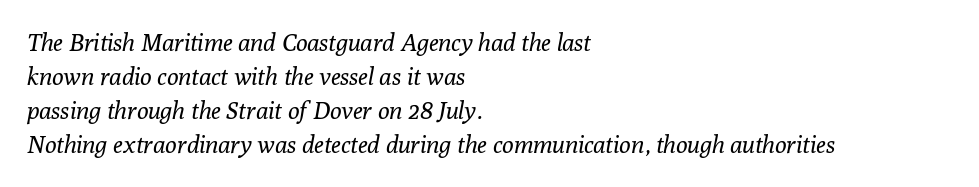
The image shows 24 px text type, italic (leaning right); set left-aligned, normal line spacing (1.42x), normal letter spacing, not underlined.
